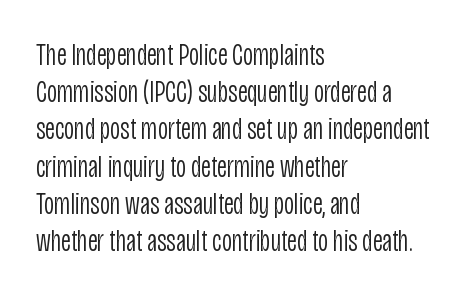
The image shows 31 px light, condensed sans-serif type, upright; set left-aligned, line spacing 1.2x, normal letter spacing, not underlined; low stroke contrast and a large x-height.
